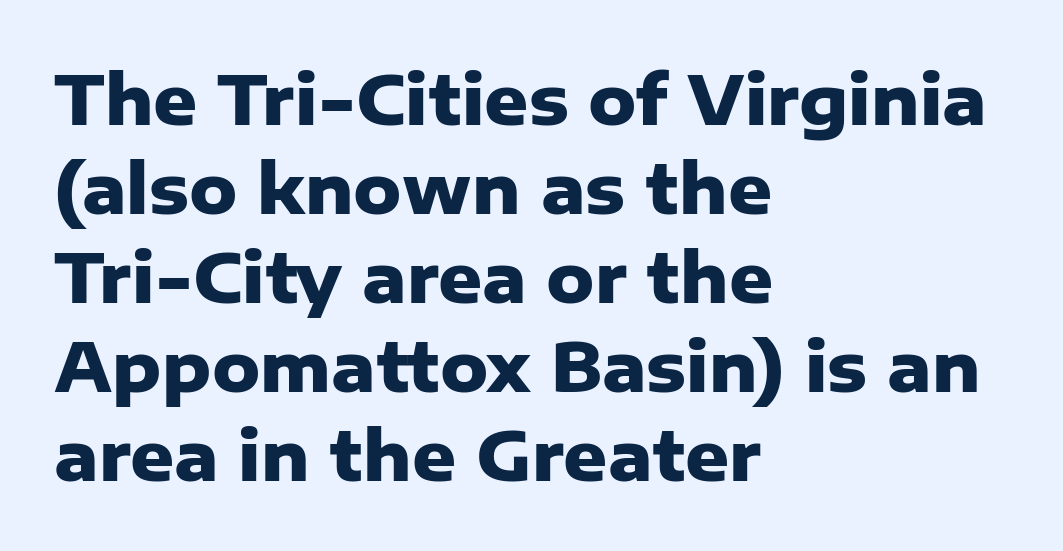
{"serif": "no", "italic": "no", "bold": "yes", "weight": "heavy", "width": "normal", "stroke_contrast": "low", "x_height": "medium", "monospaced": "no", "underline": "no", "align": "left", "line_spacing": "normal", "line_spacing_ratio": 1.31, "letter_spacing": "normal", "letter_spacing_em": 0.0, "glyph_px": 68}
